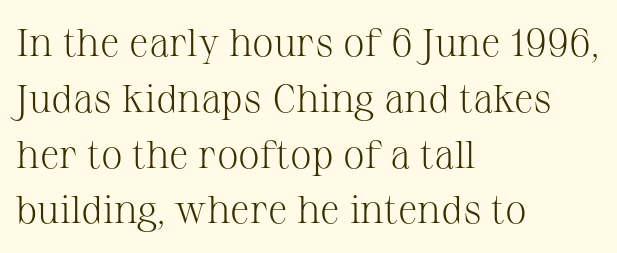
The image shows 39 px light serif type, upright; set left-aligned, normal line spacing (1.43x), normal letter spacing, not underlined; medium stroke contrast and a medium x-height.
